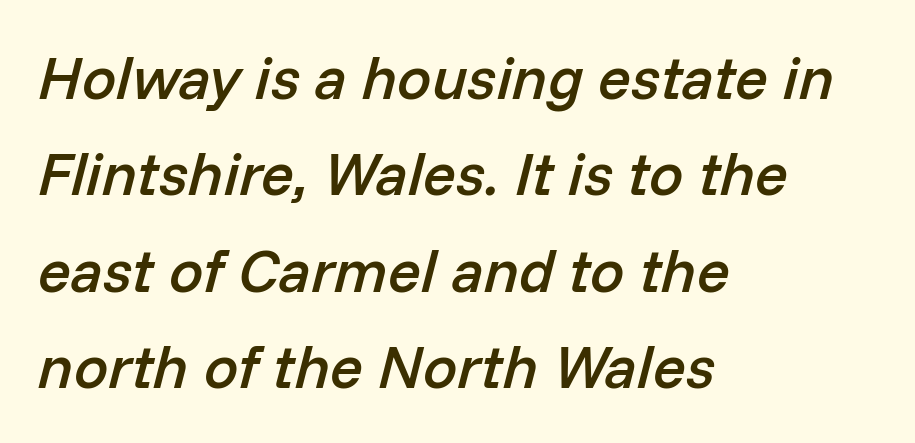
Q: Is the text bold? A: Semi-bold.
Q: Is the text italic (slanted)? A: Yes, it leans right by about 14 degrees.
Q: Is the text underlined? A: No.
Q: How is the paragraph aligned? A: Left-aligned.
Q: Is the spacing between letters normal or unusually wide? A: Normal.
Q: Is the spacing between lines tight, normal or loose? A: Normal.
Q: Width (condensed, normal, or wide)? A: Normal.
Q: Stroke contrast? A: Low.
Q: x-height? A: Medium.
Q: Monospaced? A: No.
